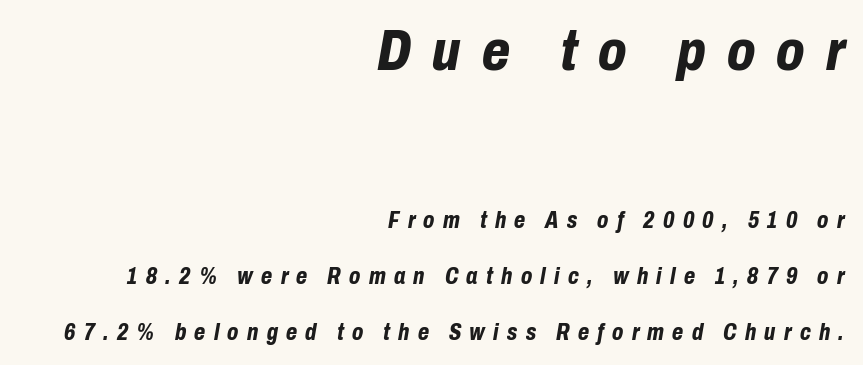
The image shows 58 px bold, condensed type, italic (leaning right); set right-aligned, loose line spacing (2.44x), unusually wide letter spacing (+0.36 em), not underlined; the first (top) block is 2.52x larger; low stroke contrast and a medium x-height.
